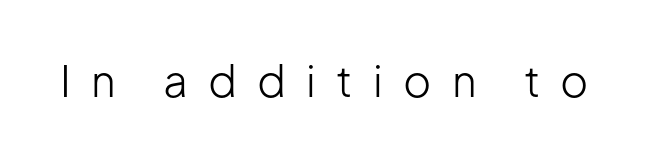
{"serif": "no", "italic": "no", "bold": "no", "weight": "light", "width": "normal", "stroke_contrast": "low", "x_height": "medium", "monospaced": "no", "underline": "no", "letter_spacing": "wide", "letter_spacing_em": 0.47, "glyph_px": 43}
